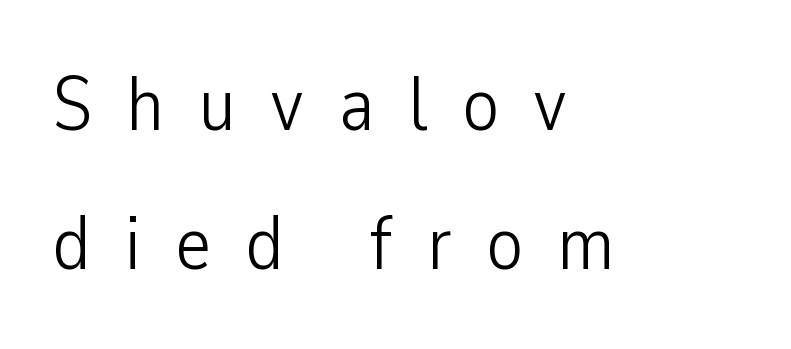
Q: Is the text bold? A: No.
Q: Is the text italic (slanted)? A: No, it is upright.
Q: Is the typeface a serif or a sans-serif typeface? A: Sans-serif.
Q: Is the text underlined? A: No.
Q: How is the paragraph aligned? A: Left-aligned.
Q: Is the spacing between letters normal or unusually wide? A: Unusually wide.
Q: Width (condensed, normal, or wide)? A: Condensed.
Q: Stroke contrast? A: Low.
Q: x-height? A: Medium.
Q: Monospaced? A: No.
